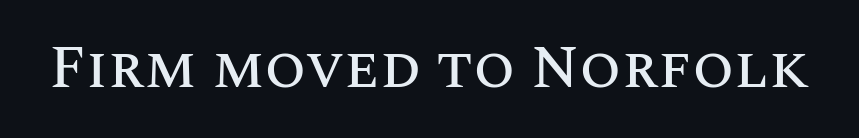
{"italic": "no", "width": "normal", "stroke_contrast": "medium", "x_height": "large", "monospaced": "no", "underline": "no", "letter_spacing": "normal", "letter_spacing_em": 0.0, "glyph_px": 60}
